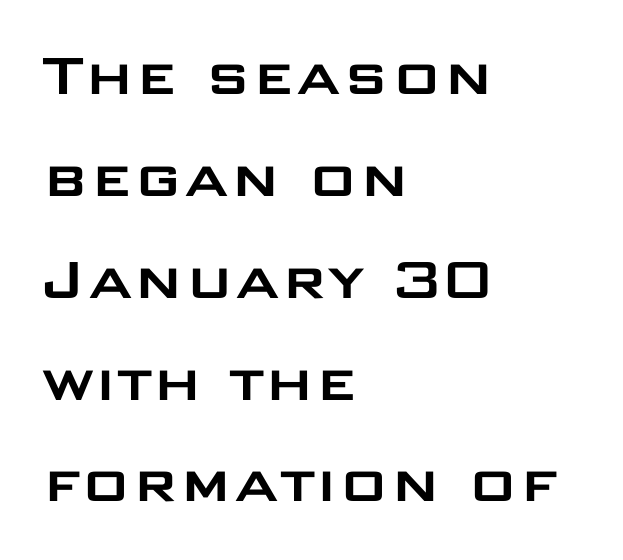
Q: Is the text italic (slanted)? A: No, it is upright.
Q: Is the typeface a serif or a sans-serif typeface? A: Sans-serif.
Q: Is the text underlined? A: No.
Q: How is the paragraph aligned? A: Left-aligned.
Q: Is the spacing between letters normal or unusually wide? A: Normal.
Q: Is the spacing between lines tight, normal or loose? A: Normal.
Q: Width (condensed, normal, or wide)? A: Wide.
Q: Stroke contrast? A: Low.
Q: x-height? A: Large.
Q: Monospaced? A: No.
